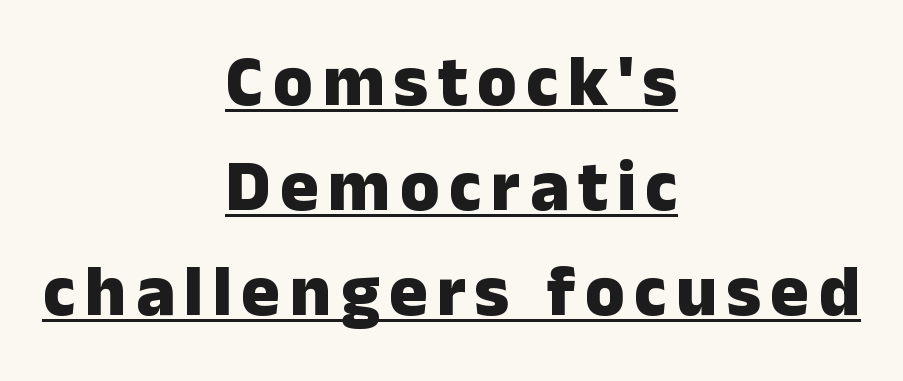
Q: Is the text bold? A: Yes.
Q: Is the text italic (slanted)? A: No, it is upright.
Q: Is the typeface a serif or a sans-serif typeface? A: Sans-serif.
Q: Is the text underlined? A: Yes.
Q: How is the paragraph aligned? A: Centered.
Q: Is the spacing between lines tight, normal or loose? A: Normal.
Q: Width (condensed, normal, or wide)? A: Normal.
Q: Stroke contrast? A: Low.
Q: x-height? A: Medium.
Q: Monospaced? A: No.
